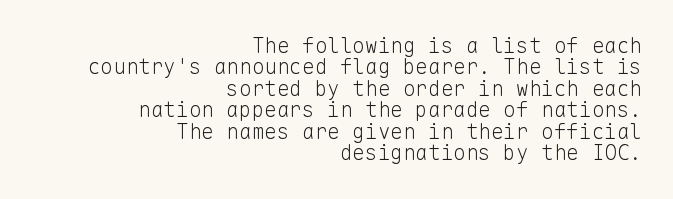
{"italic": "no", "bold": "no", "underline": "no", "align": "right", "line_spacing": "tight", "line_spacing_ratio": 1.02, "letter_spacing": "normal", "letter_spacing_em": 0.0, "glyph_px": 21}
